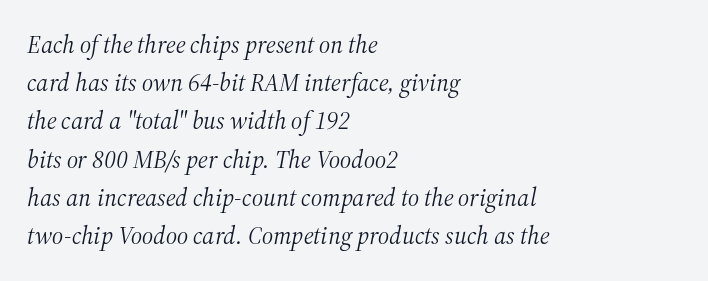
The baseline area is clear. Observe the lean: these are italic letterforms. Standard letterfit; no display-style spreading of the glyphs. Reading down the column, the eye jumps a familiar distance to each next line.
